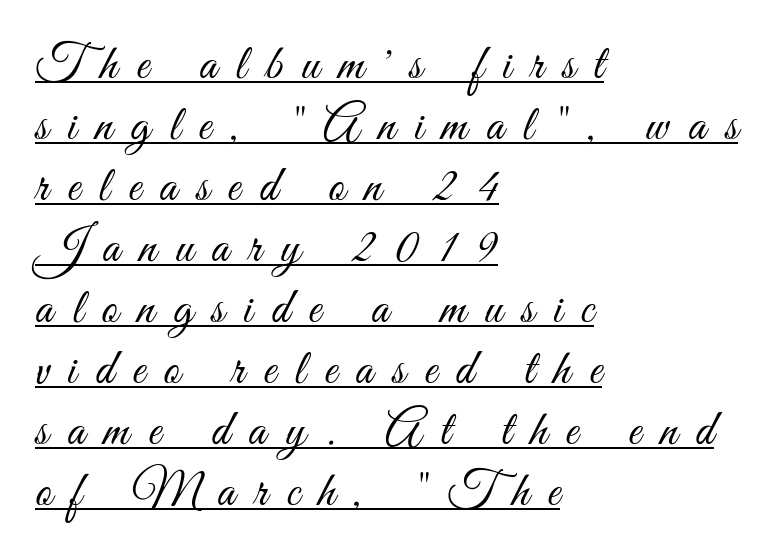
Q: Is the text bold? A: No.
Q: Is the text italic (slanted)? A: Yes.
Q: Is the typeface a serif or a sans-serif typeface? A: Sans-serif.
Q: Is the text underlined? A: Yes.
Q: How is the paragraph aligned? A: Left-aligned.
Q: Is the spacing between letters normal or unusually wide? A: Unusually wide.
Q: Width (condensed, normal, or wide)? A: Condensed.
Q: Stroke contrast? A: Medium.
Q: x-height? A: Small.
Q: Monospaced? A: No.
